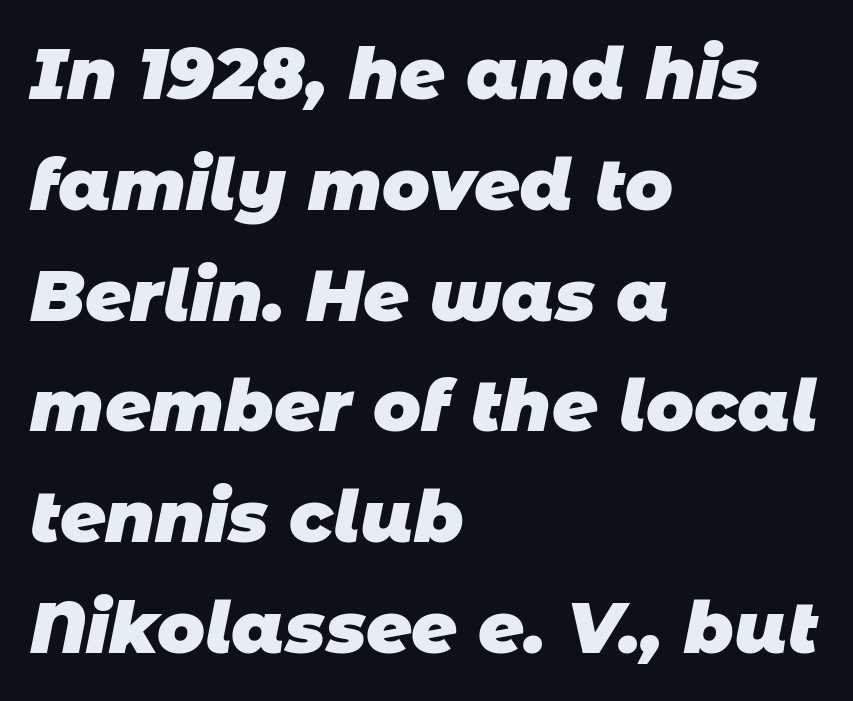
{"serif": "no", "bold": "yes", "weight": "heavy", "width": "normal", "stroke_contrast": "low", "x_height": "large", "monospaced": "no", "underline": "no", "align": "left", "line_spacing": "normal", "line_spacing_ratio": 1.56, "letter_spacing": "normal", "letter_spacing_em": 0.0, "glyph_px": 71}
